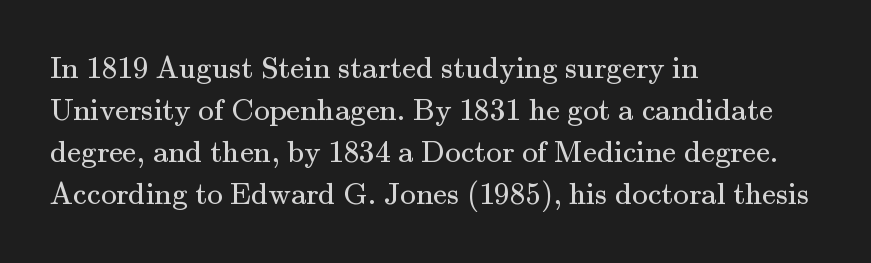
{"serif": "yes", "italic": "no", "bold": "no", "weight": "regular", "width": "normal", "stroke_contrast": "medium", "x_height": "small", "monospaced": "no", "underline": "no", "align": "left", "line_spacing": "normal", "line_spacing_ratio": 1.35, "letter_spacing": "normal", "letter_spacing_em": 0.0, "glyph_px": 31}
